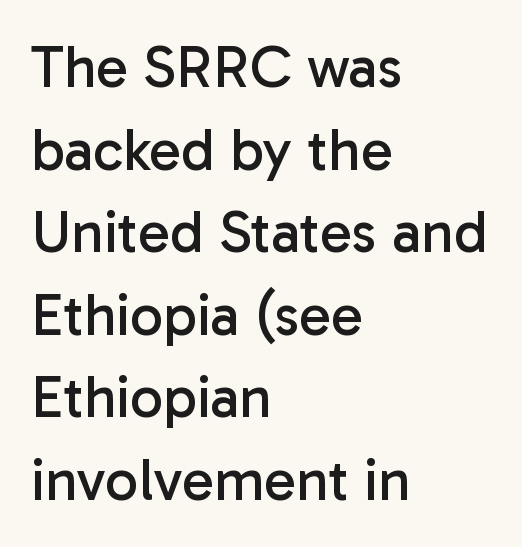
{"serif": "no", "italic": "no", "bold": "no", "weight": "regular", "width": "normal", "stroke_contrast": "low", "x_height": "medium", "monospaced": "no", "underline": "no", "align": "left", "line_spacing": "normal", "line_spacing_ratio": 1.4, "letter_spacing": "normal", "letter_spacing_em": 0.0, "glyph_px": 59}
